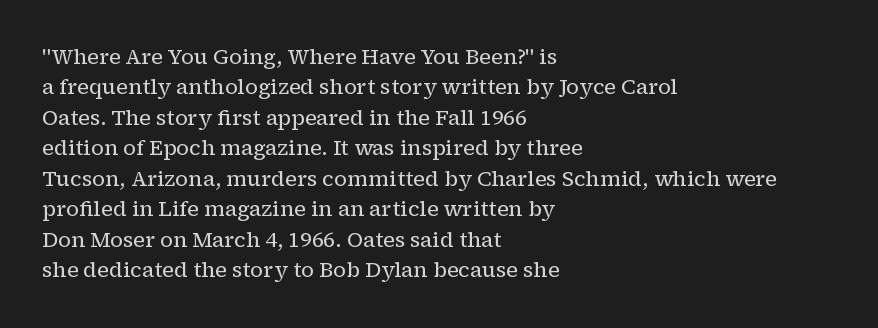
{"italic": "no", "bold": "no", "underline": "no", "align": "left", "line_spacing": "normal", "line_spacing_ratio": 1.45, "letter_spacing": "normal", "letter_spacing_em": 0.0, "glyph_px": 21}
